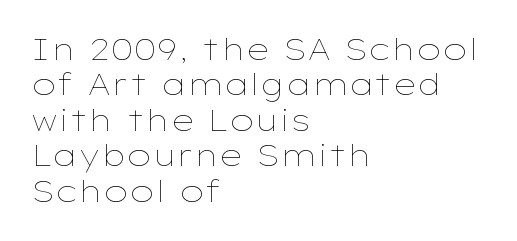
This reads as an unemphasized weight, regular at the heaviest. Check the space under the baseline: it is left empty. The paragraph shown leans on its left margin. The rendering keeps characters at their native spacing.
